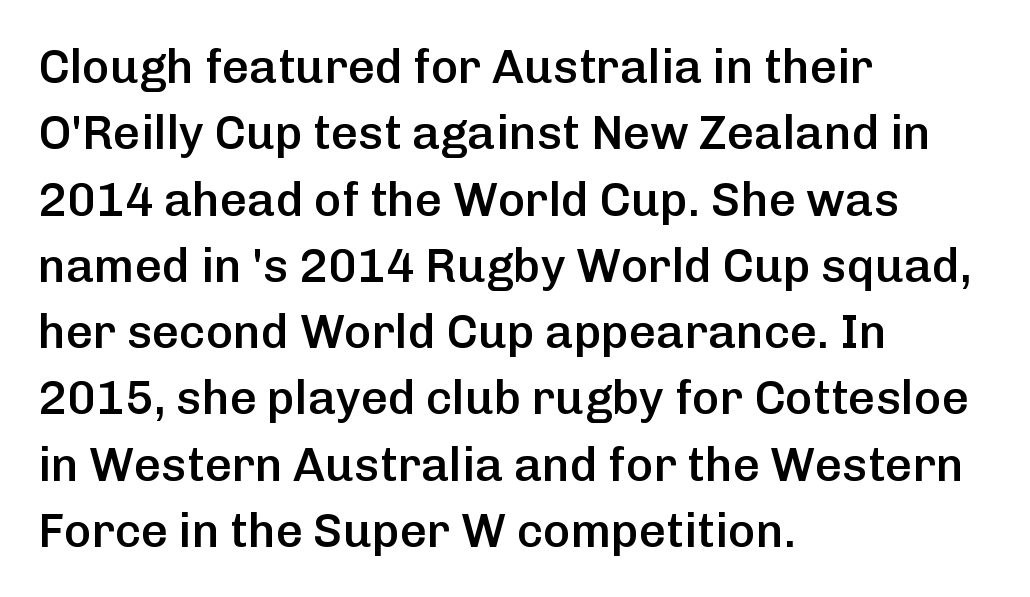
The image shows 47 px semibold sans-serif type, upright; set left-aligned, normal line spacing (1.41x), normal letter spacing, not underlined; low stroke contrast and a medium x-height.
